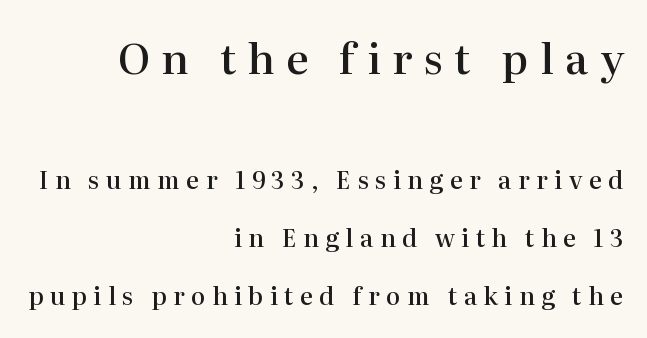
{"serif": "yes", "italic": "no", "bold": "semi", "weight": "semibold", "width": "normal", "stroke_contrast": "high", "x_height": "medium", "monospaced": "no", "underline": "no", "align": "right", "line_spacing": "loose", "line_spacing_ratio": 2.43, "letter_spacing": "wide", "letter_spacing_em": 0.27, "larger_block": "first", "size_ratio": 1.75, "glyph_px": 42}
